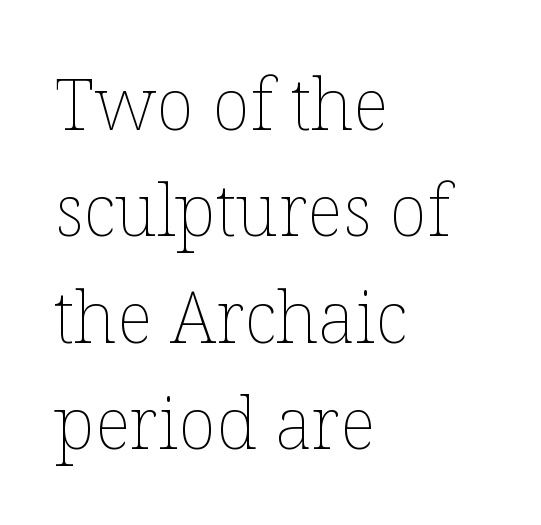
The image shows 71 px thin type, upright; set left-aligned, normal line spacing (1.5x), normal letter spacing, not underlined; low stroke contrast and a medium x-height.
